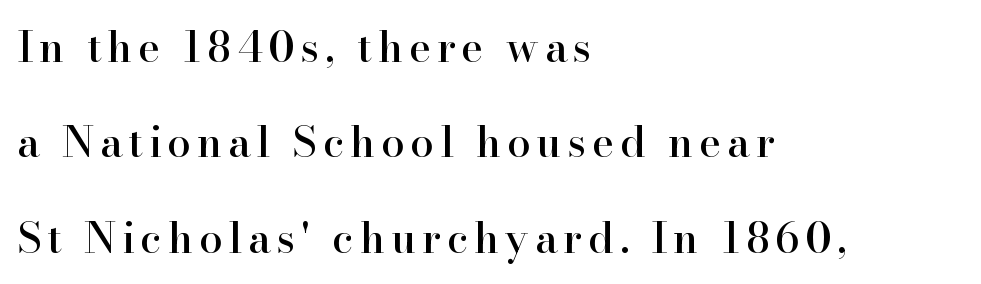
The image shows 42 px serif type, upright; set left-aligned, loose line spacing (2.27x), not underlined; high stroke contrast and a small x-height.
